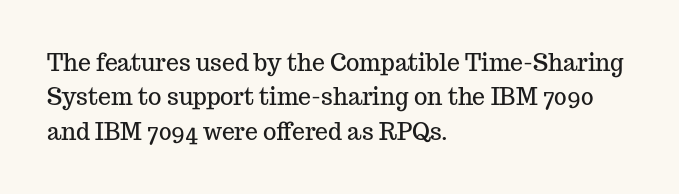
Q: Is the text italic (slanted)? A: No, it is upright.
Q: Is the text underlined? A: No.
Q: How is the paragraph aligned? A: Left-aligned.
Q: Is the spacing between letters normal or unusually wide? A: Normal.
Q: Is the spacing between lines tight, normal or loose? A: Normal.
